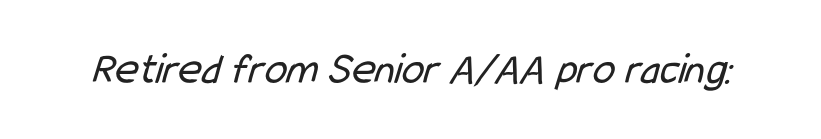
The image shows 45 px regular-weight, condensed sans-serif type; set normal letter spacing, not underlined; low stroke contrast and a medium x-height.
